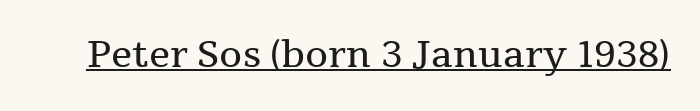
{"serif": "yes", "italic": "no", "bold": "no", "weight": "regular", "width": "normal", "stroke_contrast": "medium", "x_height": "medium", "monospaced": "no", "underline": "yes", "letter_spacing": "normal", "letter_spacing_em": 0.0, "glyph_px": 37}
